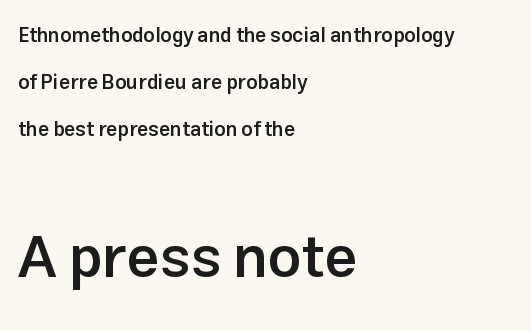
Q: Is the text bold? A: Semi-bold.
Q: Is the text italic (slanted)? A: No, it is upright.
Q: Is the typeface a serif or a sans-serif typeface? A: Sans-serif.
Q: Is the text underlined? A: No.
Q: How is the paragraph aligned? A: Left-aligned.
Q: Is the spacing between letters normal or unusually wide? A: Normal.
Q: Is the spacing between lines tight, normal or loose? A: Loose.
Q: Which block of text is set in a larger size, the first (top) or the second (bottom)? A: The second (bottom) one.
Q: Width (condensed, normal, or wide)? A: Normal.
Q: Stroke contrast? A: Low.
Q: x-height? A: Medium.
Q: Monospaced? A: No.
